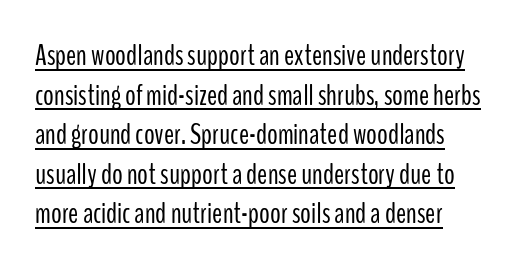
Q: Is the text bold? A: No.
Q: Is the text italic (slanted)? A: No, it is upright.
Q: Is the typeface a serif or a sans-serif typeface? A: Sans-serif.
Q: Is the text underlined? A: Yes.
Q: How is the paragraph aligned? A: Left-aligned.
Q: Is the spacing between letters normal or unusually wide? A: Normal.
Q: Is the spacing between lines tight, normal or loose? A: Normal.
Q: Width (condensed, normal, or wide)? A: Condensed.
Q: Stroke contrast? A: Low.
Q: x-height? A: Medium.
Q: Monospaced? A: No.
